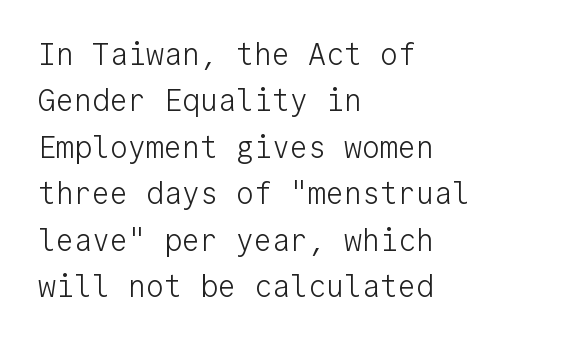
{"serif": "no", "italic": "no", "bold": "no", "weight": "light", "width": "normal", "stroke_contrast": "low", "x_height": "medium", "monospaced": "yes", "underline": "no", "align": "left", "line_spacing": "normal", "line_spacing_ratio": 1.55, "letter_spacing": "normal", "letter_spacing_em": 0.0, "glyph_px": 30}
